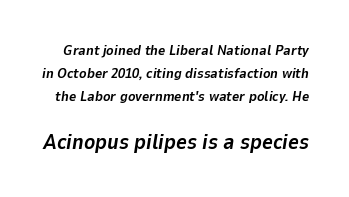
Regarding leading, the lines here are spaced in the standard way. The specimen omits any rule beneath the text block's lines. The font's italic variant was chosen for this text. The passage shown is emphatically bold. In terms of letterspacing, this is plain default setting. In this sample the second text group is rendered at the bigger scale.
